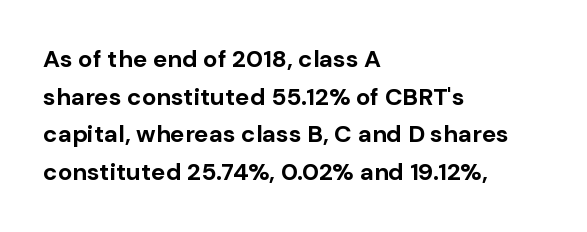
{"italic": "no", "bold": "yes", "underline": "no", "align": "left", "line_spacing": "normal", "line_spacing_ratio": 1.57, "letter_spacing": "normal", "letter_spacing_em": 0.0, "glyph_px": 24}
